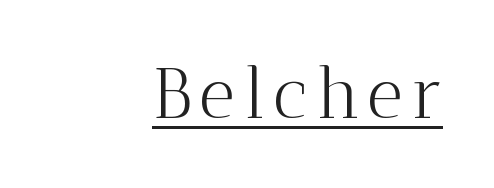
Alignment: flush right. Stems here are at most as thick as an everyday book face. Spacing verdict: proportional, widths tailored to each character. In terms of letterform style, serifs are clearly present.
